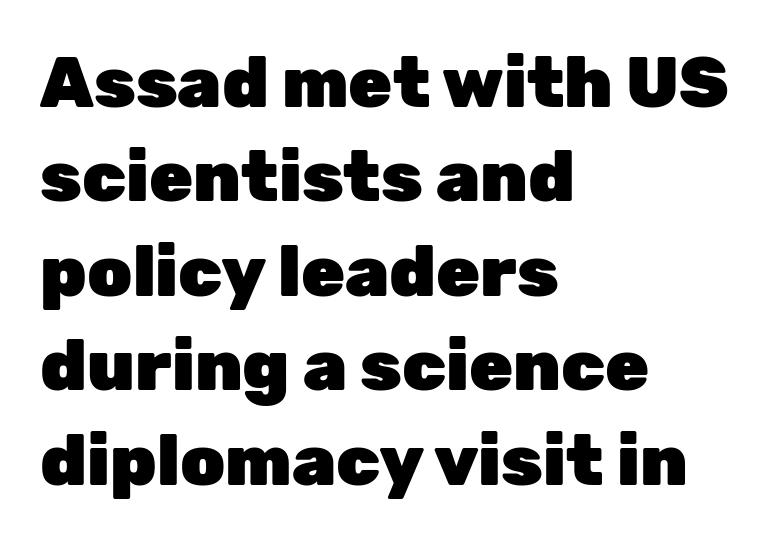
{"serif": "no", "italic": "no", "bold": "yes", "weight": "heavy", "width": "normal", "stroke_contrast": "low", "x_height": "medium", "monospaced": "no", "underline": "no", "align": "left", "line_spacing": "normal", "line_spacing_ratio": 1.33, "letter_spacing": "normal", "letter_spacing_em": 0.0, "glyph_px": 71}
